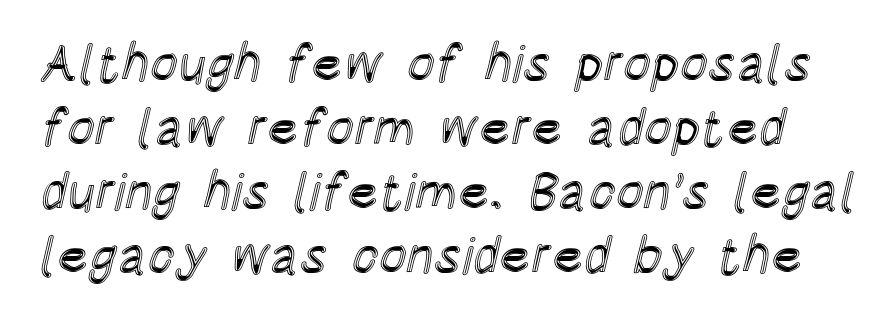
Think of a printed novel: that variable character pitch is what you see here. Rule under the text: the space is simply empty. Compared with typical body copy, the letter spacing here is the same.
